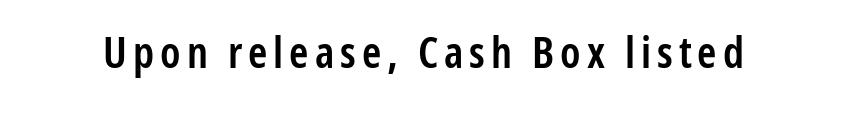
Q: Is the text bold? A: Semi-bold.
Q: Is the text italic (slanted)? A: No, it is upright.
Q: Is the typeface a serif or a sans-serif typeface? A: Sans-serif.
Q: Is the text underlined? A: No.
Q: Width (condensed, normal, or wide)? A: Condensed.
Q: Stroke contrast? A: Low.
Q: x-height? A: Medium.
Q: Monospaced? A: No.
